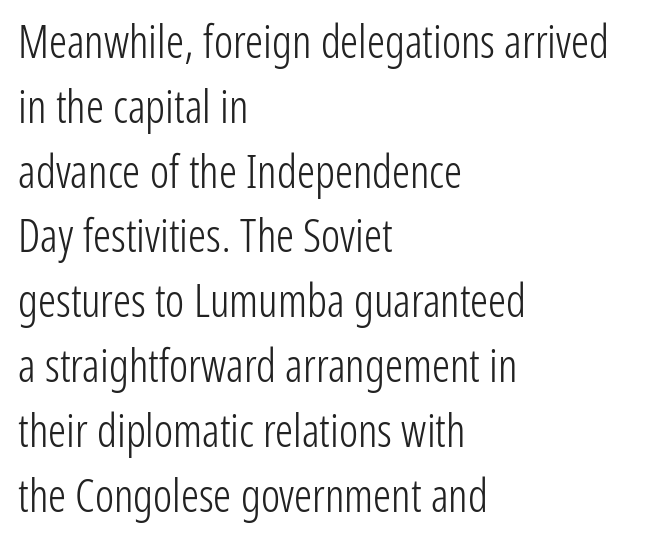
Q: Is the text bold? A: No.
Q: Is the text italic (slanted)? A: No, it is upright.
Q: Is the typeface a serif or a sans-serif typeface? A: Sans-serif.
Q: Is the text underlined? A: No.
Q: How is the paragraph aligned? A: Left-aligned.
Q: Is the spacing between letters normal or unusually wide? A: Normal.
Q: Is the spacing between lines tight, normal or loose? A: Normal.
Q: Width (condensed, normal, or wide)? A: Condensed.
Q: Stroke contrast? A: Low.
Q: x-height? A: Medium.
Q: Monospaced? A: No.
